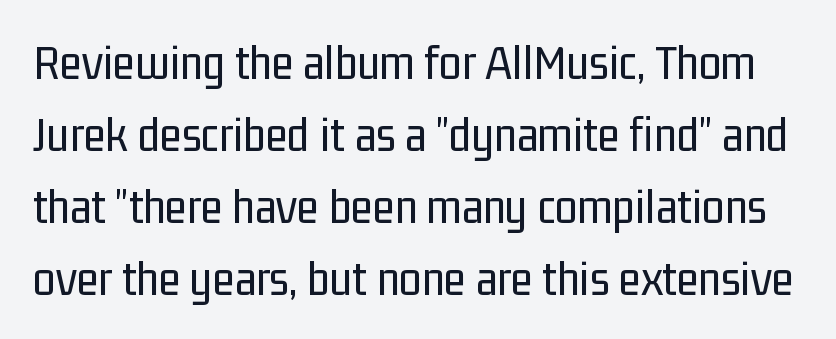
The image shows 51 px regular-weight, condensed sans-serif type, upright; set normal line spacing (1.41x), normal letter spacing, not underlined; low stroke contrast and a medium x-height.
